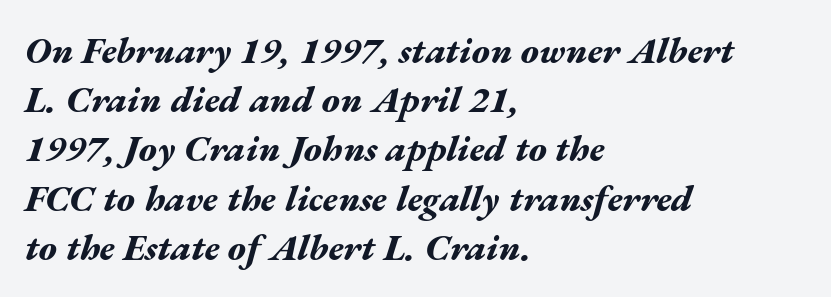
Q: Is the text bold? A: Yes.
Q: Is the text italic (slanted)? A: Yes, it leans right by about 17 degrees.
Q: Is the text underlined? A: No.
Q: How is the paragraph aligned? A: Left-aligned.
Q: Is the spacing between letters normal or unusually wide? A: Normal.
Q: Is the spacing between lines tight, normal or loose? A: Normal.
Q: Width (condensed, normal, or wide)? A: Wide.
Q: Stroke contrast? A: Medium.
Q: x-height? A: Medium.
Q: Monospaced? A: No.
